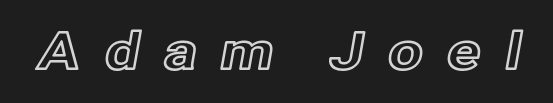
These lines are rendered in a variable-pitch font. The tracking jumps out immediately: characters are airy and widely separated. Nobody drew a line under any word here.
